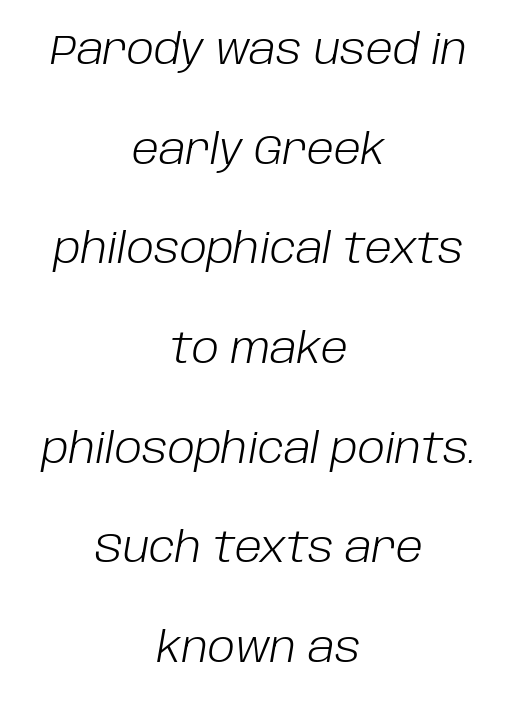
The words here are not underlined. Each line is balanced around a shared central axis. The type is set solid horizontally, with unmodified tracking. The letters look calm and open, with moderate or lighter stems. Slant detected: the letters are inclined. Is this a fixed-width face? No — the glyphs have proportional, varying widths.
